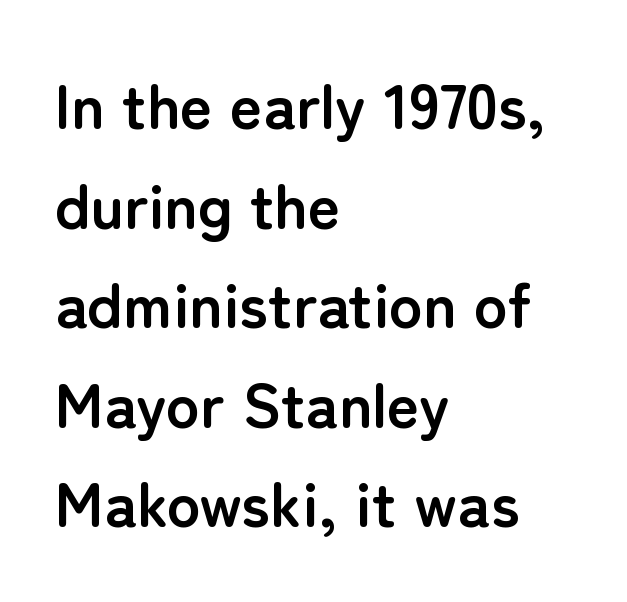
Characters follow at the spacing the type designer built in. No word sits above an underline. Teacher's note: observe the even left margin — that is flush-left alignment. A full-strength bold gives these letters their thick strokes. A typesetter would call this proportional, since set widths differ per character. Students, observe: this is what conventionally led text looks like.
